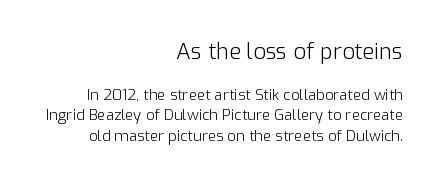
Q: Is the text bold? A: No.
Q: Is the text italic (slanted)? A: No, it is upright.
Q: Is the text underlined? A: No.
Q: How is the paragraph aligned? A: Right-aligned.
Q: Is the spacing between letters normal or unusually wide? A: Normal.
Q: Is the spacing between lines tight, normal or loose? A: Normal.
Q: Which block of text is set in a larger size, the first (top) or the second (bottom)? A: The first (top) one.
